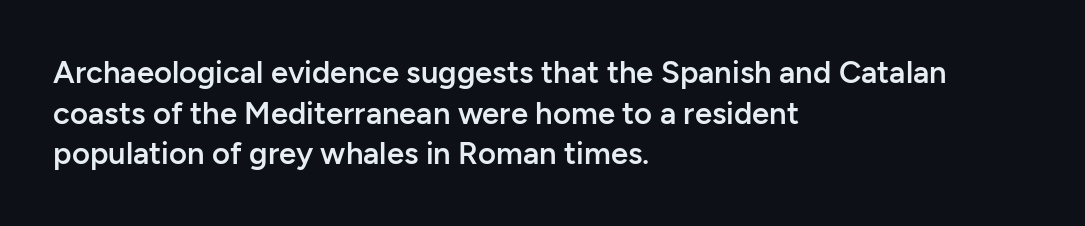
The lines are quadded left. If you measured baseline to baseline, you'd find a middling distance. Posture: straight, roman, zero tilt. Unlike a traditional serif, this face leaves its strokes unadorned.
